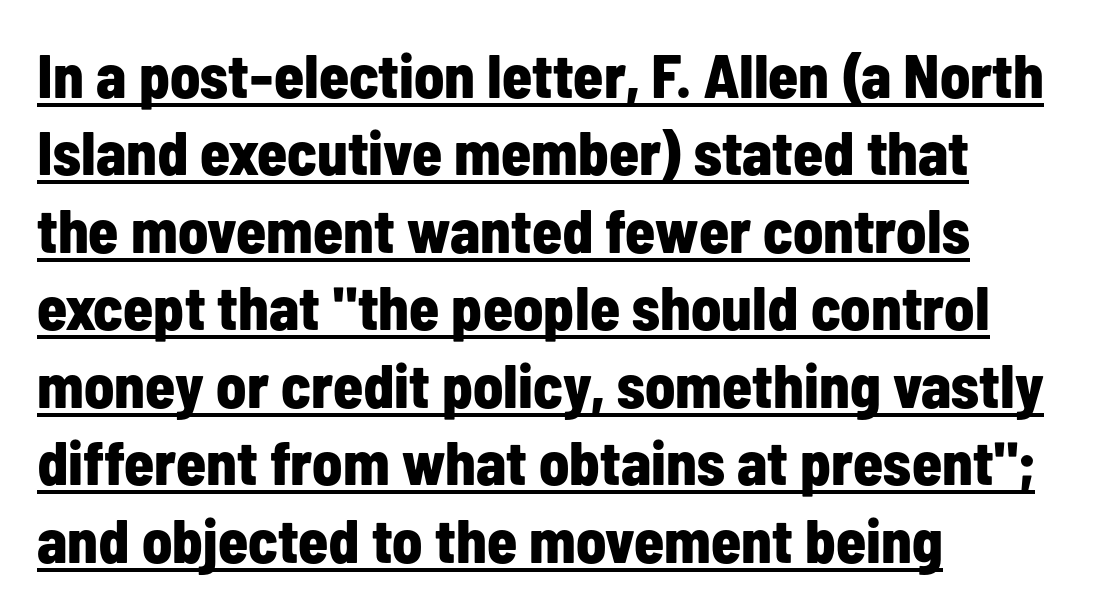
Q: Is the text bold? A: Yes.
Q: Is the text italic (slanted)? A: No, it is upright.
Q: Is the typeface a serif or a sans-serif typeface? A: Sans-serif.
Q: Is the text underlined? A: Yes.
Q: How is the paragraph aligned? A: Left-aligned.
Q: Is the spacing between letters normal or unusually wide? A: Normal.
Q: Is the spacing between lines tight, normal or loose? A: Normal.
Q: Width (condensed, normal, or wide)? A: Condensed.
Q: Stroke contrast? A: Low.
Q: x-height? A: Medium.
Q: Monospaced? A: No.
